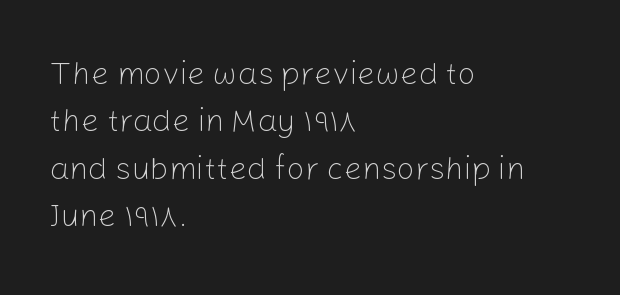
{"serif": "no", "italic": "no", "bold": "no", "weight": "light", "width": "normal", "stroke_contrast": "low", "x_height": "medium", "monospaced": "no", "underline": "no", "align": "left", "line_spacing": "normal", "line_spacing_ratio": 1.48, "letter_spacing": "normal", "letter_spacing_em": 0.0, "glyph_px": 32}
